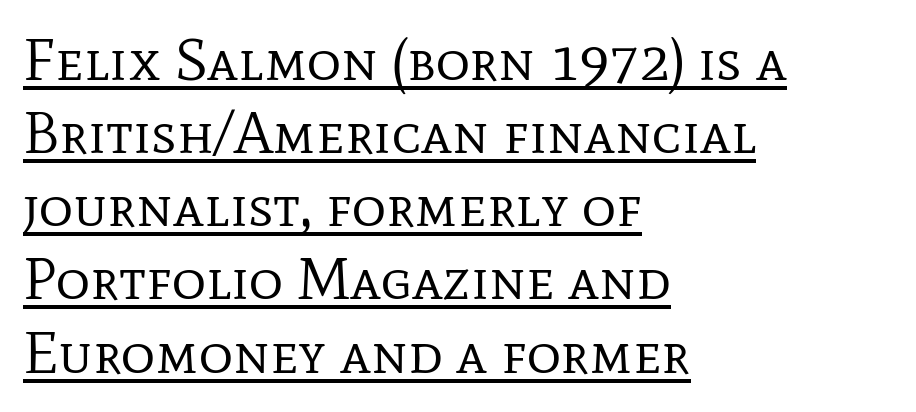
Q: Is the text bold? A: No.
Q: Is the text italic (slanted)? A: No, it is upright.
Q: Is the typeface a serif or a sans-serif typeface? A: Serif.
Q: Is the text underlined? A: Yes.
Q: How is the paragraph aligned? A: Left-aligned.
Q: Is the spacing between letters normal or unusually wide? A: Normal.
Q: Width (condensed, normal, or wide)? A: Normal.
Q: Stroke contrast? A: Low.
Q: x-height? A: Medium.
Q: Monospaced? A: No.
